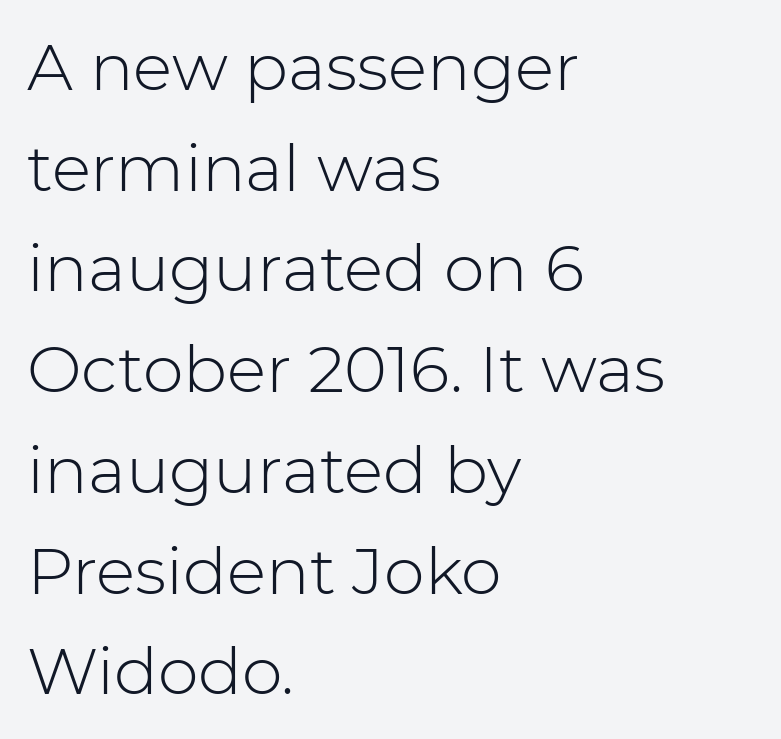
The image shows 65 px light sans-serif type, upright; set left-aligned, normal line spacing (1.55x), normal letter spacing, not underlined; low stroke contrast and a medium x-height.
